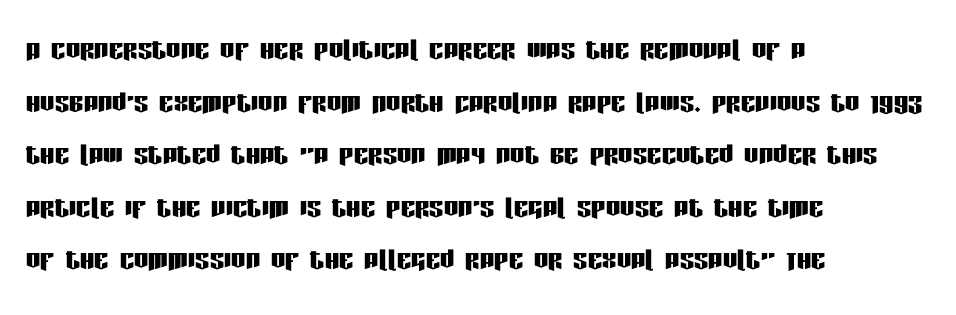
{"serif": "no", "italic": "no", "width": "condensed", "stroke_contrast": "low", "x_height": "large", "monospaced": "no", "underline": "no", "align": "left", "line_spacing": "normal", "line_spacing_ratio": 1.46, "letter_spacing": "normal", "letter_spacing_em": 0.0, "glyph_px": 36}
